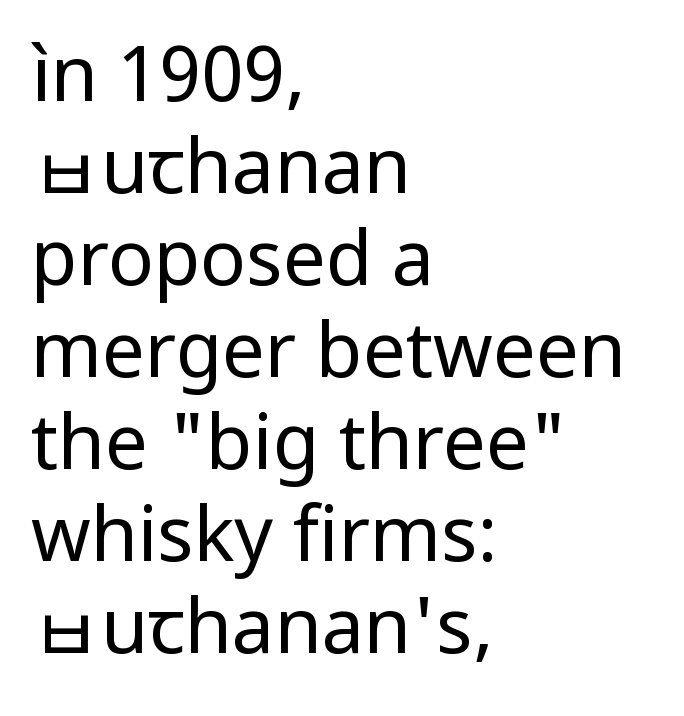
Q: Is the text bold? A: No.
Q: Is the text italic (slanted)? A: No, it is upright.
Q: Is the typeface a serif or a sans-serif typeface? A: Sans-serif.
Q: Is the text underlined? A: No.
Q: How is the paragraph aligned? A: Left-aligned.
Q: Is the spacing between letters normal or unusually wide? A: Normal.
Q: Width (condensed, normal, or wide)? A: Normal.
Q: Stroke contrast? A: Low.
Q: x-height? A: Medium.
Q: Monospaced? A: No.
